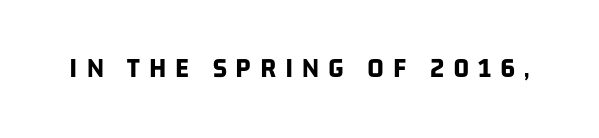
The image shows 29 px bold, condensed sans-serif type; set unusually wide letter spacing (+0.31 em), not underlined; low stroke contrast and a large x-height.
